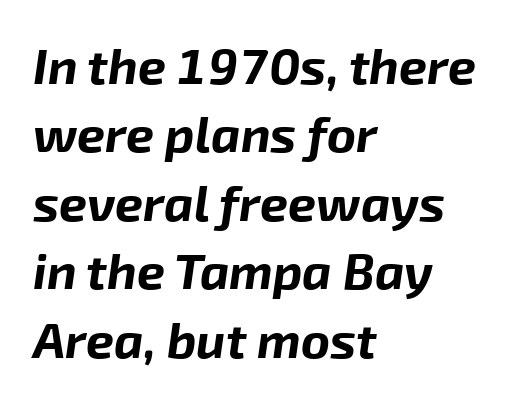
Q: Is the text bold? A: Yes.
Q: Is the text italic (slanted)? A: Yes, it leans right by about 8 degrees.
Q: Is the text underlined? A: No.
Q: How is the paragraph aligned? A: Left-aligned.
Q: Is the spacing between letters normal or unusually wide? A: Normal.
Q: Is the spacing between lines tight, normal or loose? A: Normal.
Q: Width (condensed, normal, or wide)? A: Normal.
Q: Stroke contrast? A: Low.
Q: x-height? A: Medium.
Q: Monospaced? A: No.
